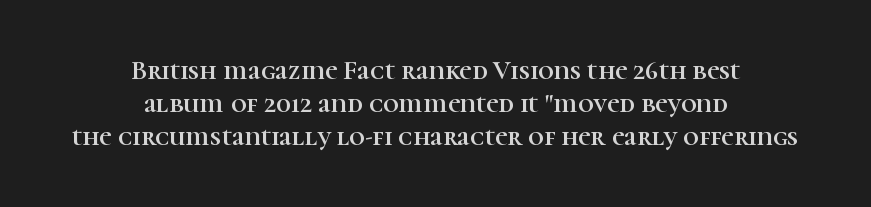
{"italic": "no", "underline": "no", "align": "center", "line_spacing_ratio": 1.22, "letter_spacing": "normal", "letter_spacing_em": 0.0, "glyph_px": 27}
